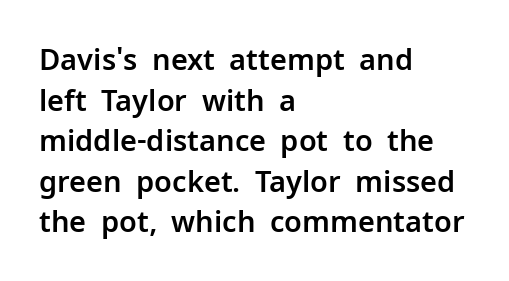
Casual observation: everything's shoved over to the left. Short note: letters normally spaced. Rule under the text: the space is simply empty. Reading down the column, the eye jumps a familiar distance to each next line. Note the varied advance widths — an 'i' is clearly narrower than an 'm'. This sample uses an upright cut, with every glyph sitting square on the baseline.
